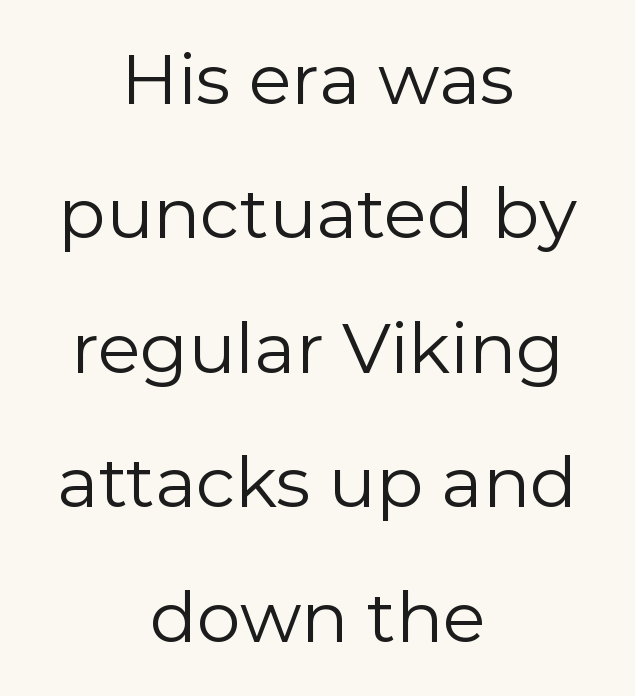
The image shows 70 px regular-weight sans-serif type, upright; set centered, loose line spacing (1.92x), normal letter spacing, not underlined; a medium x-height.
